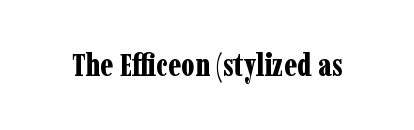
Q: Is the text bold? A: Yes.
Q: Is the text italic (slanted)? A: No, it is upright.
Q: Is the typeface a serif or a sans-serif typeface? A: Serif.
Q: Is the text underlined? A: No.
Q: Is the spacing between letters normal or unusually wide? A: Normal.
Q: Width (condensed, normal, or wide)? A: Condensed.
Q: Stroke contrast? A: Low.
Q: x-height? A: Medium.
Q: Monospaced? A: No.
